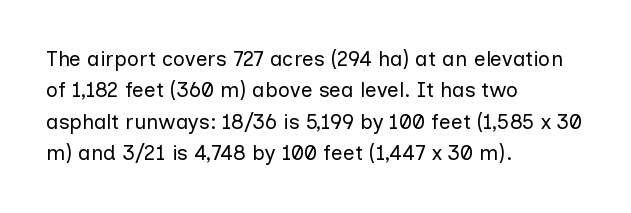
Q: Is the text bold? A: No.
Q: Is the text italic (slanted)? A: No, it is upright.
Q: Is the text underlined? A: No.
Q: How is the paragraph aligned? A: Left-aligned.
Q: Is the spacing between letters normal or unusually wide? A: Normal.
Q: Is the spacing between lines tight, normal or loose? A: Normal.
